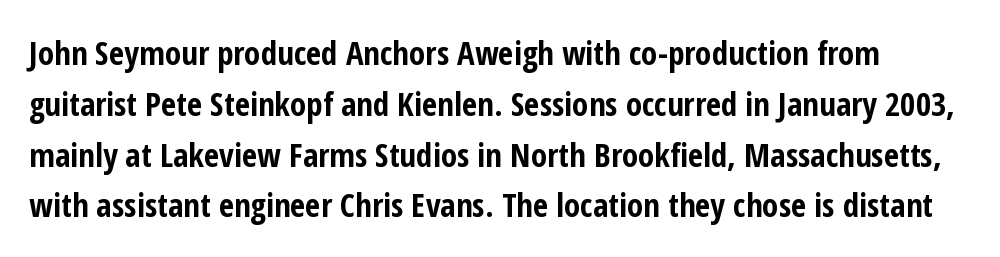
The image shows 33 px bold, condensed sans-serif type, upright; set normal line spacing (1.54x), normal letter spacing, not underlined; low stroke contrast and a medium x-height.
